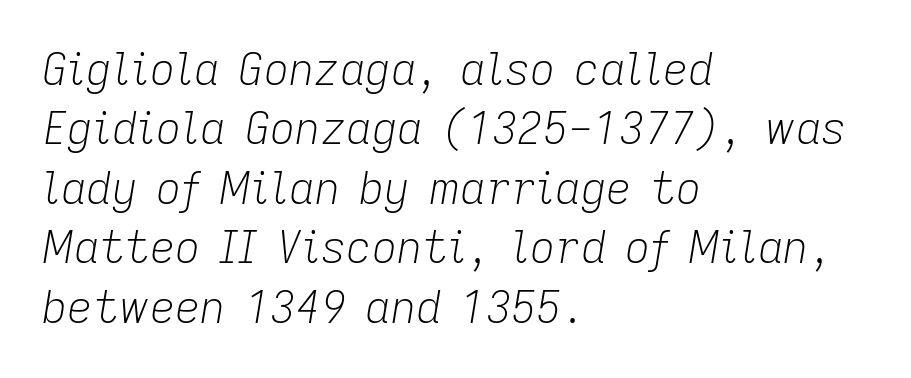
Q: Is the text bold? A: No.
Q: Is the text italic (slanted)? A: Yes, it leans right by about 9 degrees.
Q: Is the text underlined? A: No.
Q: How is the paragraph aligned? A: Left-aligned.
Q: Is the spacing between letters normal or unusually wide? A: Normal.
Q: Is the spacing between lines tight, normal or loose? A: Normal.
Q: Width (condensed, normal, or wide)? A: Normal.
Q: Stroke contrast? A: Low.
Q: x-height? A: Medium.
Q: Monospaced? A: No.
